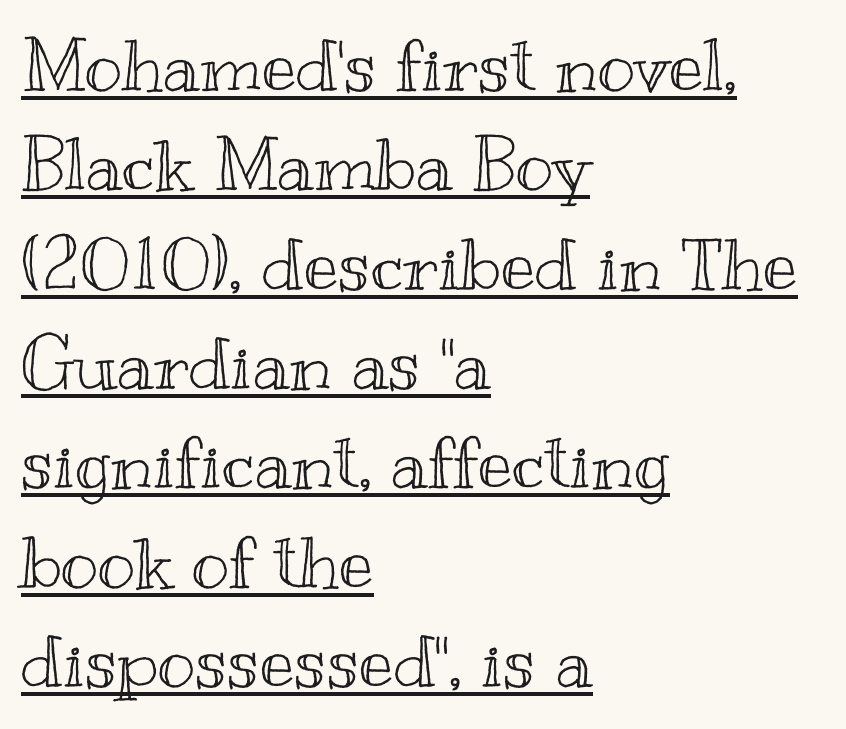
Q: Is the text italic (slanted)? A: No, it is upright.
Q: Is the text underlined? A: Yes.
Q: How is the paragraph aligned? A: Left-aligned.
Q: Is the spacing between letters normal or unusually wide? A: Normal.
Q: Is the spacing between lines tight, normal or loose? A: Normal.
Q: Width (condensed, normal, or wide)? A: Wide.
Q: x-height? A: Small.
Q: Monospaced? A: No.
